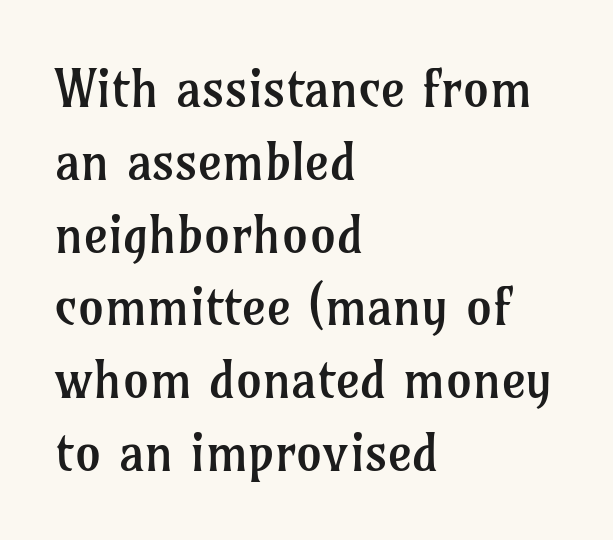
{"serif": "yes", "italic": "no", "bold": "no", "weight": "regular", "width": "normal", "stroke_contrast": "low", "x_height": "medium", "monospaced": "no", "underline": "no", "align": "left", "line_spacing": "normal", "line_spacing_ratio": 1.4, "letter_spacing": "normal", "letter_spacing_em": 0.0, "glyph_px": 52}
